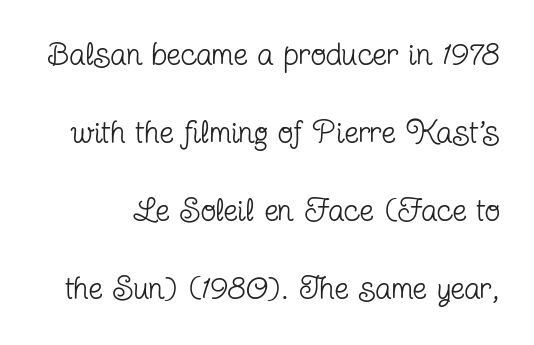
The image shows 32 px regular-weight, condensed serif type, upright; set loose line spacing (2.44x), normal letter spacing, not underlined; low stroke contrast and a medium x-height.
